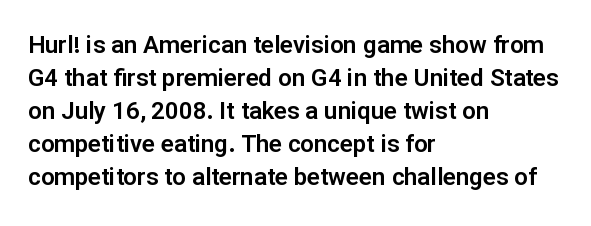
The type sits square on the baseline with zero lean. Students, observe: this is what conventionally led text looks like. Notice how the passage keeps a crisp vertical edge on the left only. Lines of text with bare space underneath.
